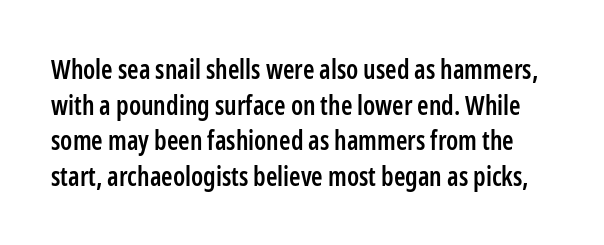
The image shows 26 px text type, upright; set normal line spacing (1.37x), normal letter spacing, not underlined.
